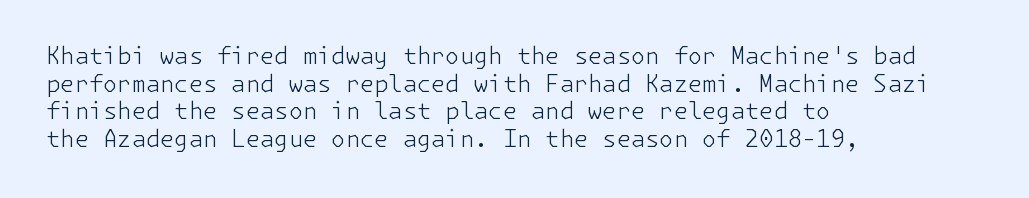
The image shows 23 px text type, upright; set left-aligned, line spacing 1.2x, normal letter spacing, not underlined.
